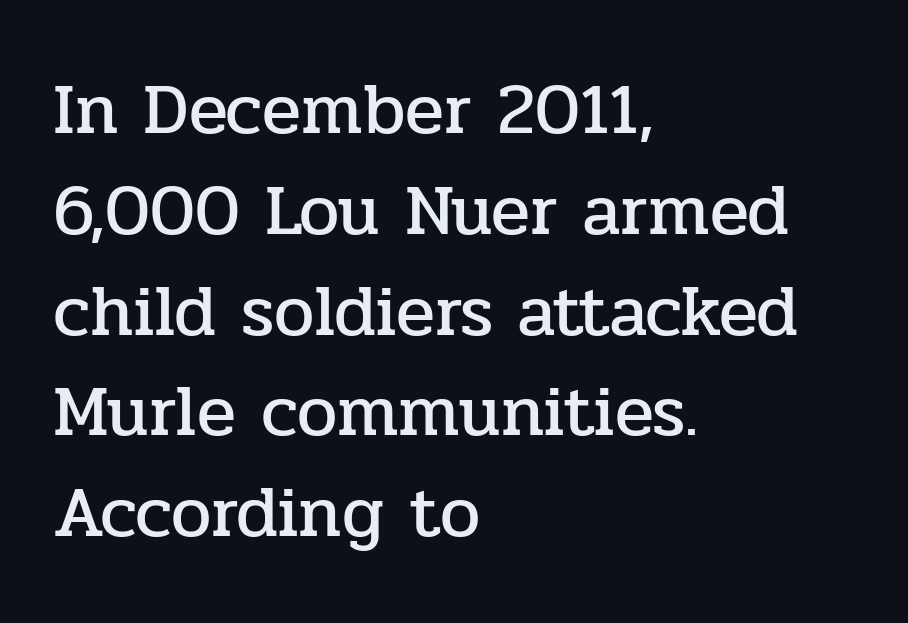
{"serif": "yes", "italic": "no", "width": "normal", "stroke_contrast": "low", "x_height": "medium", "monospaced": "no", "underline": "no", "align": "left", "line_spacing": "normal", "line_spacing_ratio": 1.4, "letter_spacing": "normal", "letter_spacing_em": 0.0, "glyph_px": 72}
